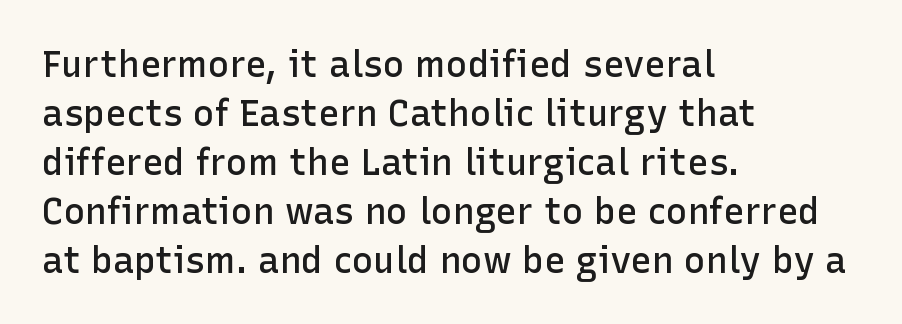
The image shows 36 px semibold sans-serif type, upright; set left-aligned, normal line spacing (1.36x), normal letter spacing, not underlined; low stroke contrast and a medium x-height.
